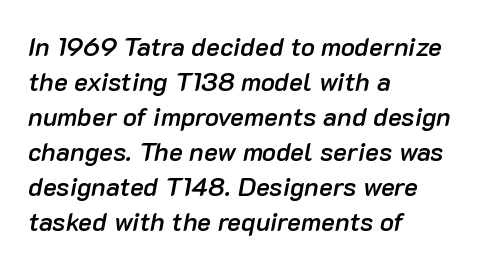
Q: Is the text bold? A: Semi-bold.
Q: Is the text italic (slanted)? A: Yes, it leans right by about 10 degrees.
Q: Is the text underlined? A: No.
Q: How is the paragraph aligned? A: Left-aligned.
Q: Is the spacing between letters normal or unusually wide? A: Normal.
Q: Is the spacing between lines tight, normal or loose? A: Normal.
